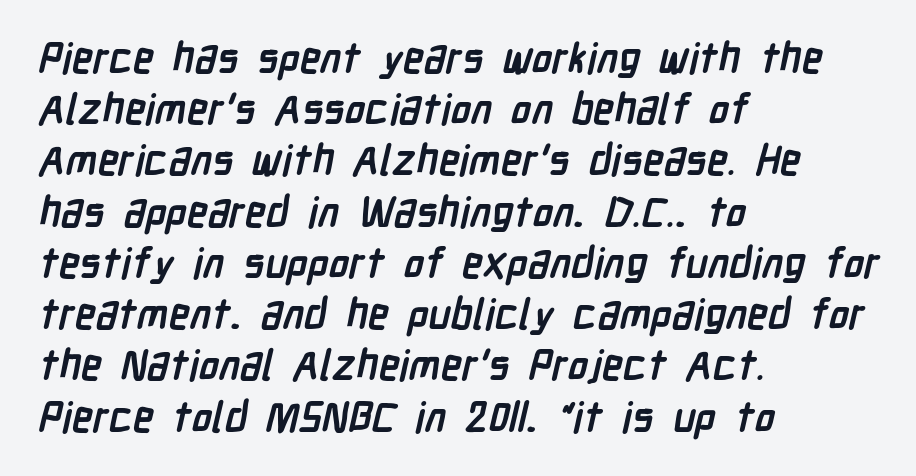
The image shows 42 px semibold, condensed sans-serif type; set left-aligned, line spacing 1.22x, normal letter spacing, not underlined; low stroke contrast and a medium x-height.
